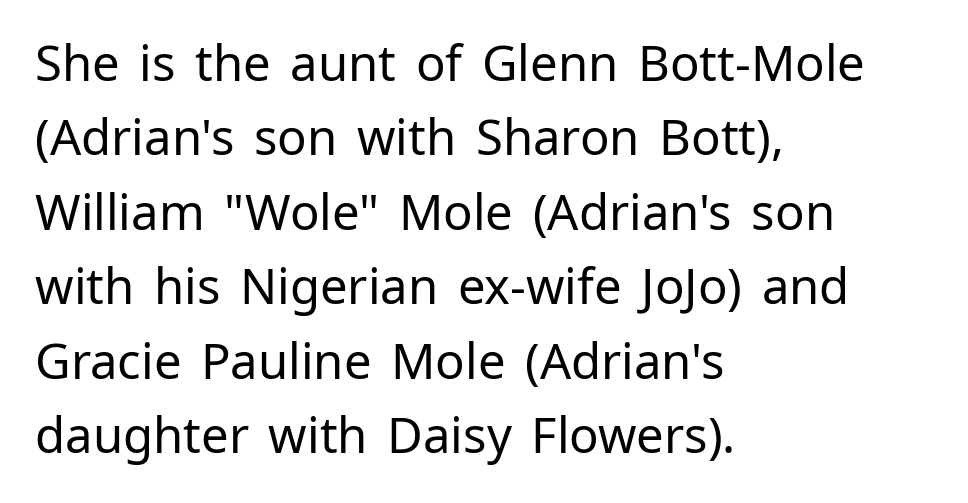
Q: Is the text bold? A: No.
Q: Is the text italic (slanted)? A: No, it is upright.
Q: Is the typeface a serif or a sans-serif typeface? A: Sans-serif.
Q: Is the text underlined? A: No.
Q: How is the paragraph aligned? A: Left-aligned.
Q: Is the spacing between letters normal or unusually wide? A: Normal.
Q: Is the spacing between lines tight, normal or loose? A: Normal.
Q: Width (condensed, normal, or wide)? A: Normal.
Q: Stroke contrast? A: Low.
Q: x-height? A: Medium.
Q: Monospaced? A: No.
